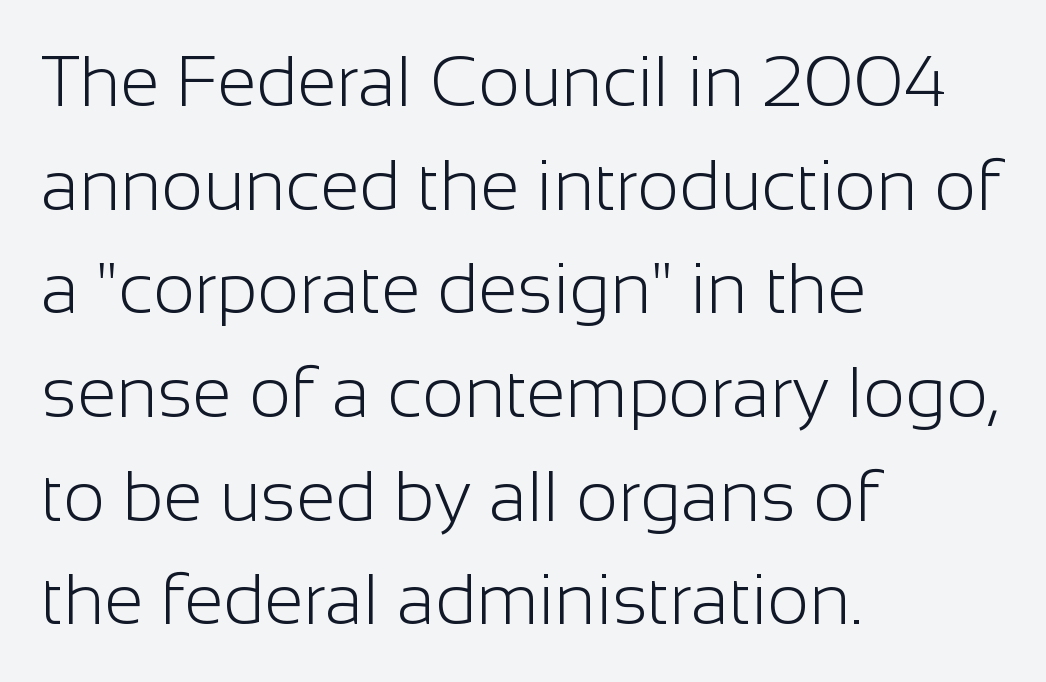
The image shows 71 px light sans-serif type, upright; set left-aligned, normal line spacing (1.46x), normal letter spacing, not underlined; low stroke contrast and a medium x-height.
